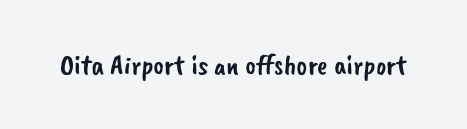
Q: Is the typeface a serif or a sans-serif typeface? A: Sans-serif.
Q: Is the text underlined? A: No.
Q: Is the spacing between letters normal or unusually wide? A: Normal.
Q: Width (condensed, normal, or wide)? A: Normal.
Q: Stroke contrast? A: Low.
Q: x-height? A: Small.
Q: Monospaced? A: No.
